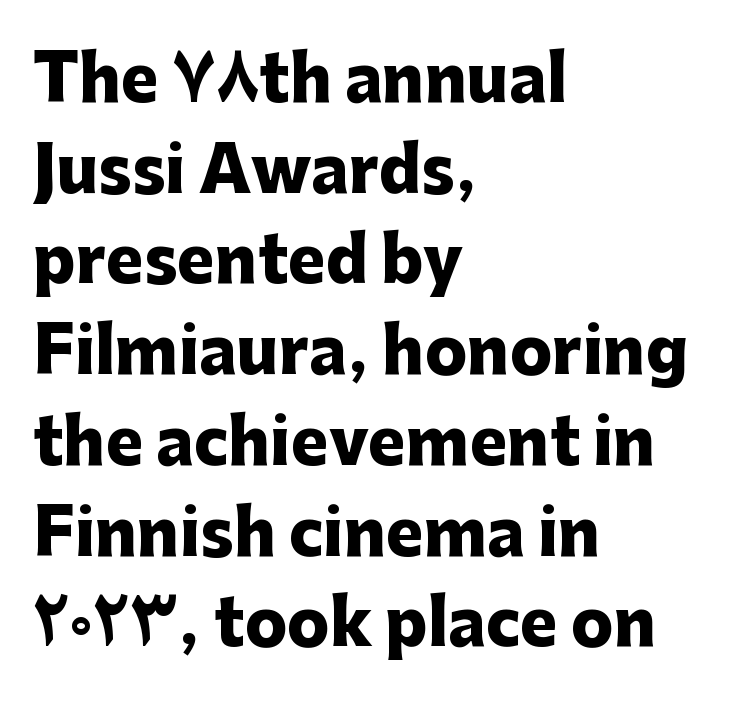
The image shows 63 px heavy sans-serif type, upright; set left-aligned, normal line spacing (1.44x), normal letter spacing, not underlined; low stroke contrast and a medium x-height.
